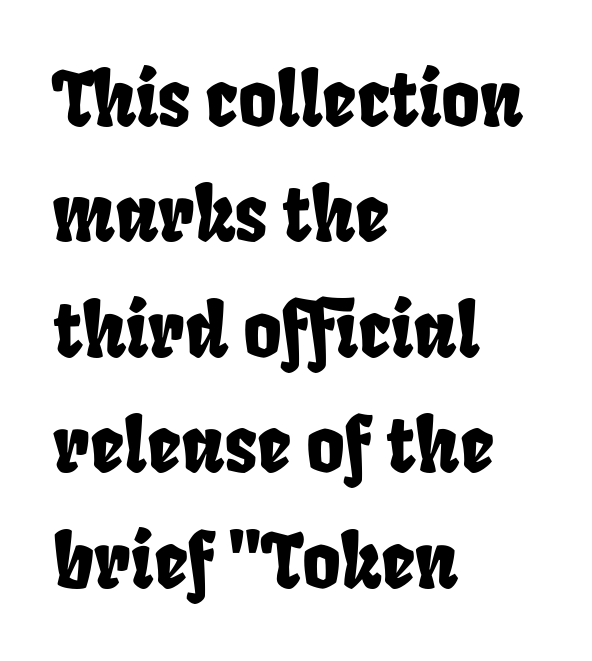
The image shows 74 px condensed sans-serif type; set left-aligned, normal line spacing (1.56x), normal letter spacing, not underlined; low stroke contrast and a large x-height.
